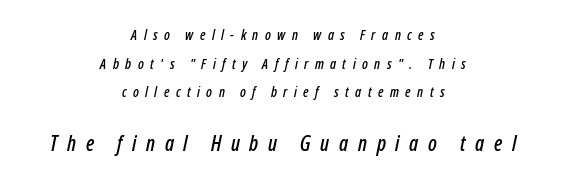
The image shows 21 px text type, italic (leaning right); set centered, loose line spacing (2.05x), unusually wide letter spacing (+0.46 em), not underlined; the second (bottom) block is 1.5x larger.
